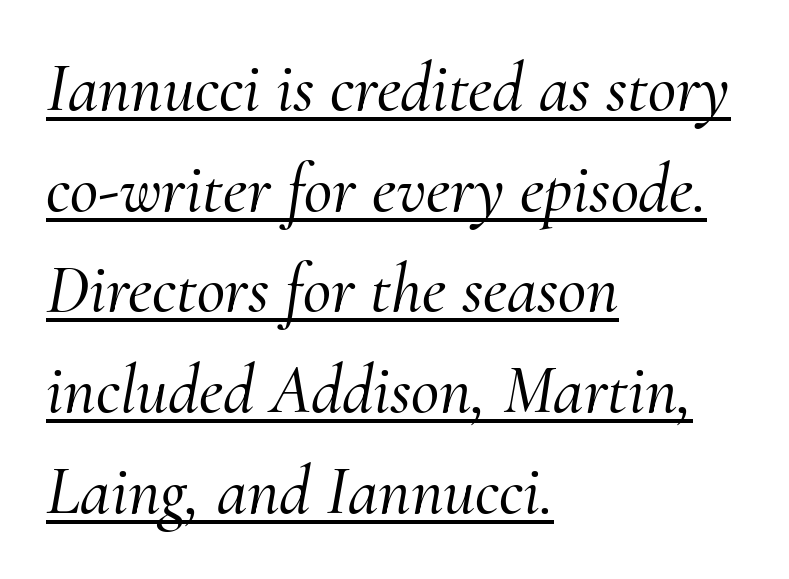
The image shows 69 px serif type, italic (leaning right); set left-aligned, normal line spacing (1.46x), normal letter spacing, underlined; medium stroke contrast and a small x-height.
